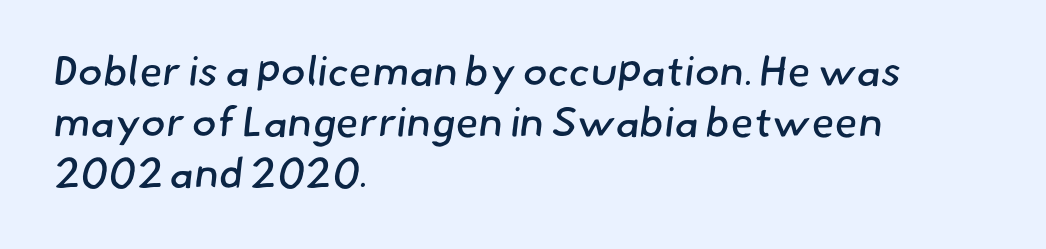
One-word summary of the alignment: left. Observe the absence of serifs on each vertical stroke in this sample. Each stroke keeps to a modest, everyday thickness or less. Just letters on the line, the space beneath them empty. Think of a printed novel: that variable character pitch is what you see here. Inter-character spacing is left at the font's built-in metrics.
